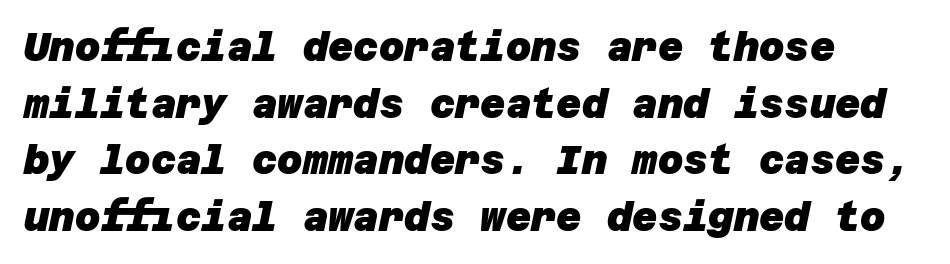
The image shows 39 px heavy sans-serif type; set left-aligned, normal line spacing (1.45x), normal letter spacing, not underlined; low stroke contrast and a large x-height.
